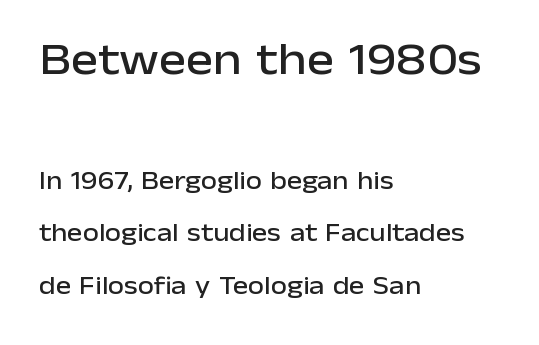
Italic: no, the glyphs are upright roman. The space beneath each line is pristine and unruled. Check where the strokes stop: nothing finishes them off — pure sans. You get the large type first, then a drop to smaller type. Caption: multi-line text, flush left, ragged right.
